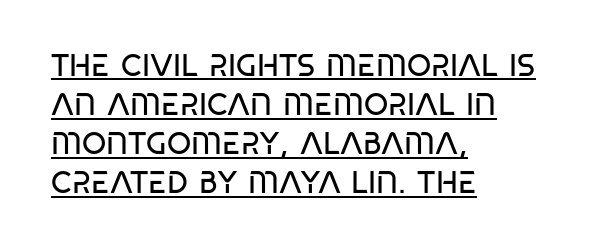
The image shows 31 px regular-weight, condensed sans-serif type, upright; set left-aligned, normal line spacing (1.26x), normal letter spacing, underlined; low stroke contrast and a large x-height.
